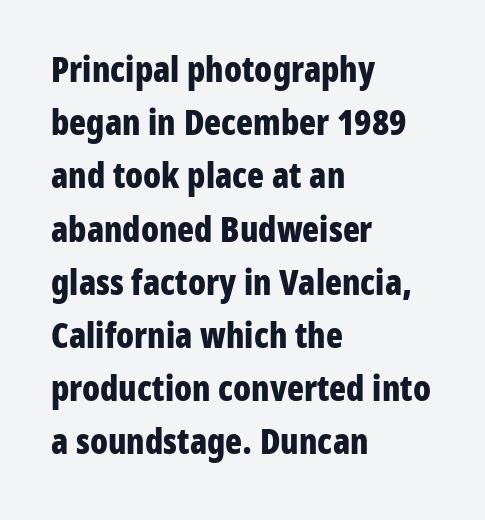
Q: Is the text bold? A: Yes.
Q: Is the text italic (slanted)? A: No, it is upright.
Q: Is the typeface a serif or a sans-serif typeface? A: Sans-serif.
Q: Is the text underlined? A: No.
Q: How is the paragraph aligned? A: Left-aligned.
Q: Is the spacing between letters normal or unusually wide? A: Normal.
Q: Is the spacing between lines tight, normal or loose? A: Normal.
Q: Width (condensed, normal, or wide)? A: Condensed.
Q: Stroke contrast? A: Low.
Q: x-height? A: Medium.
Q: Monospaced? A: No.
